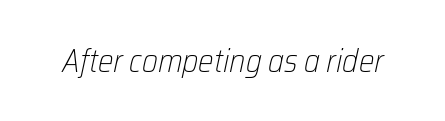
The image shows 33 px light, condensed type, italic (leaning right); set normal letter spacing, not underlined; low stroke contrast and a medium x-height.
